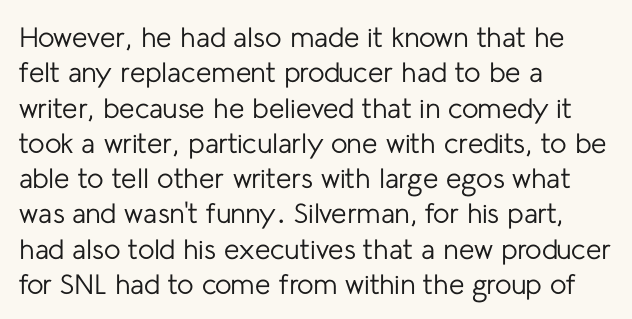
The image shows 28 px regular-weight sans-serif type, upright; set left-aligned, normal line spacing (1.26x), normal letter spacing, not underlined; low stroke contrast and a medium x-height.
